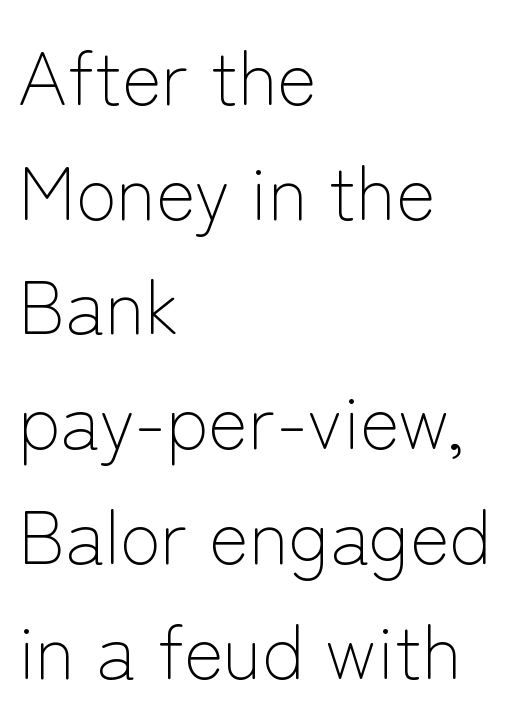
The image shows 75 px light sans-serif type, upright; set left-aligned, normal line spacing (1.53x), normal letter spacing, not underlined; low stroke contrast and a medium x-height.
